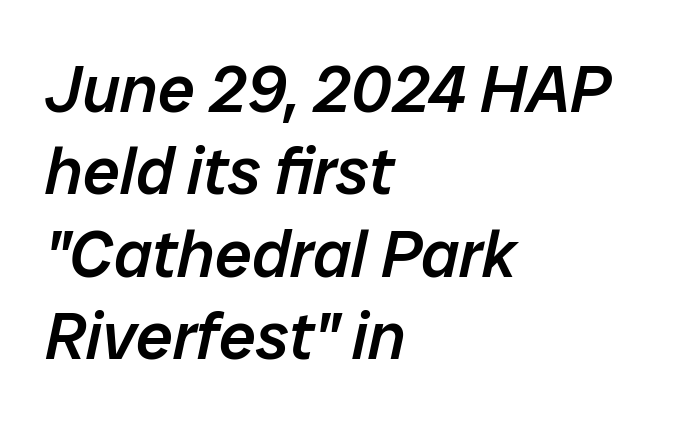
The image shows 66 px semibold type, italic (leaning right); set left-aligned, normal line spacing (1.25x), normal letter spacing, not underlined; low stroke contrast and a medium x-height.
